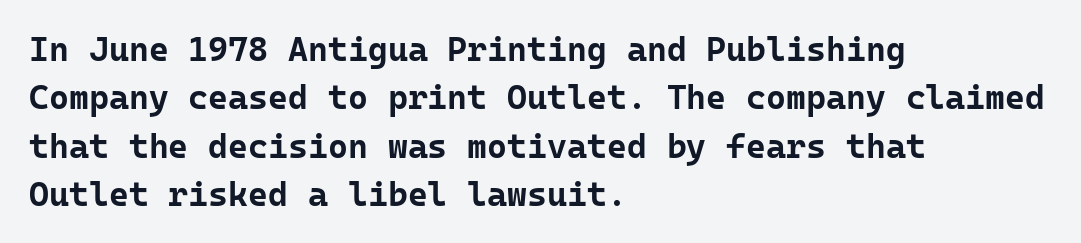
The image shows 34 px bold sans-serif type, upright, monospaced; set left-aligned, normal line spacing (1.42x), normal letter spacing, not underlined; low stroke contrast and a medium x-height.
